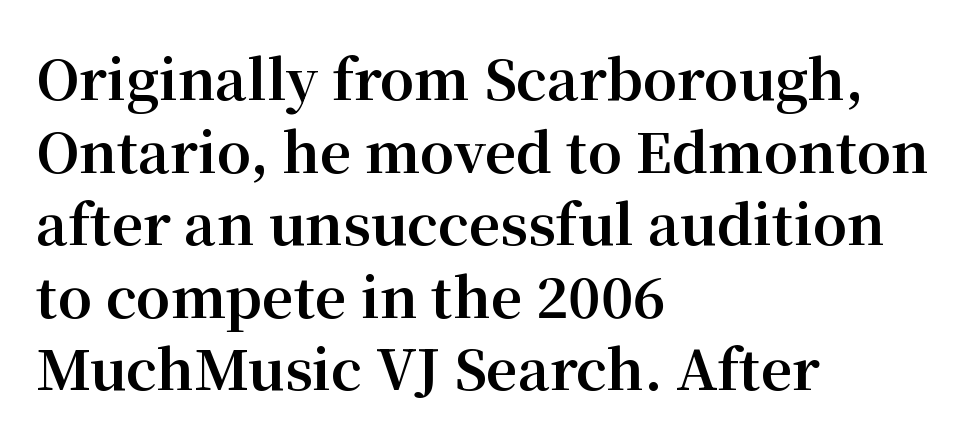
{"serif": "yes", "italic": "no", "bold": "yes", "weight": "bold", "width": "normal", "stroke_contrast": "medium", "x_height": "medium", "monospaced": "no", "underline": "no", "align": "left", "line_spacing": "normal", "line_spacing_ratio": 1.32, "letter_spacing": "normal", "letter_spacing_em": 0.0, "glyph_px": 55}
